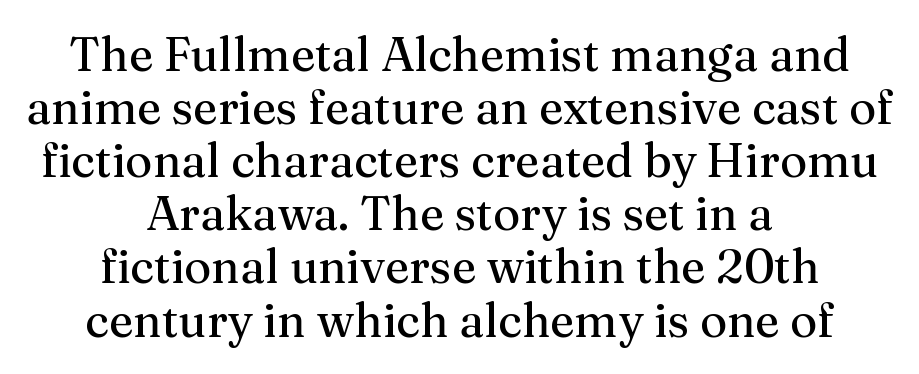
The image shows 47 px regular-weight serif type, upright; set centered, tight line spacing (1.13x), normal letter spacing, not underlined; medium stroke contrast and a medium x-height.
